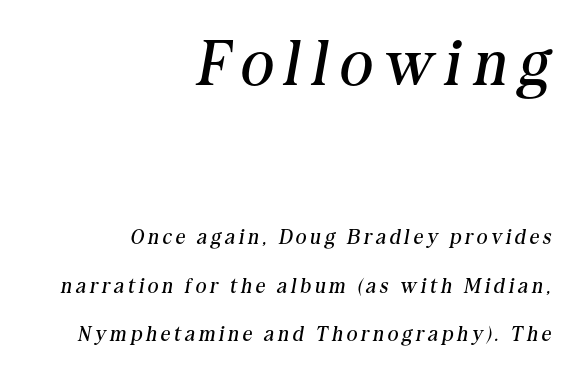
The image shows 64 px regular-weight serif type, italic (leaning right); set right-aligned, loose line spacing (2.31x), not underlined; the first (top) block is 3.05x larger; medium stroke contrast and a medium x-height.
